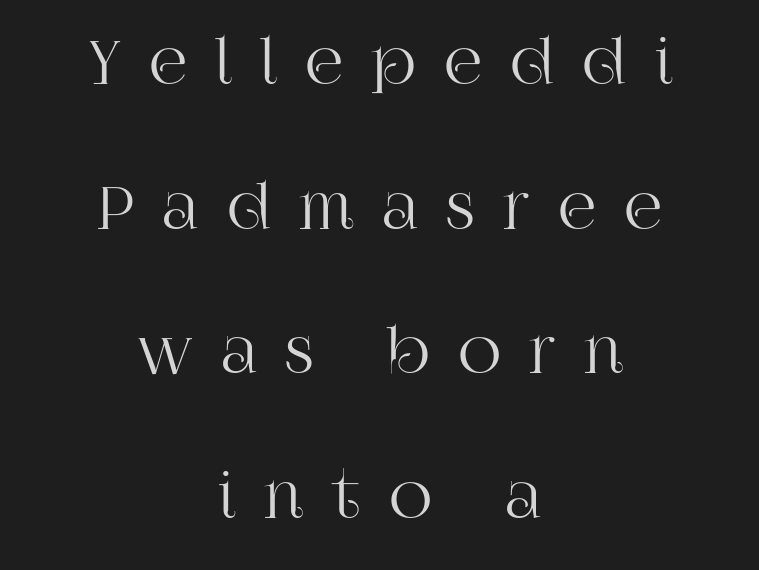
The image shows 60 px serif type, upright; set centered, loose line spacing (2.41x), unusually wide letter spacing (+0.47 em), not underlined; high stroke contrast and a large x-height.
